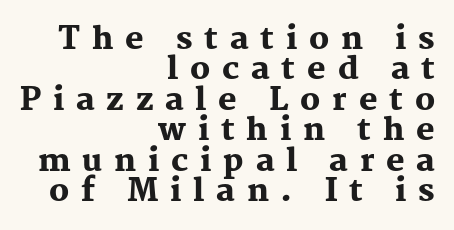
Q: Is the text bold? A: Yes.
Q: Is the text italic (slanted)? A: No, it is upright.
Q: Is the typeface a serif or a sans-serif typeface? A: Serif.
Q: Is the text underlined? A: No.
Q: How is the paragraph aligned? A: Right-aligned.
Q: Is the spacing between letters normal or unusually wide? A: Unusually wide.
Q: Is the spacing between lines tight, normal or loose? A: Tight.
Q: Width (condensed, normal, or wide)? A: Normal.
Q: Stroke contrast? A: Medium.
Q: x-height? A: Medium.
Q: Monospaced? A: No.
